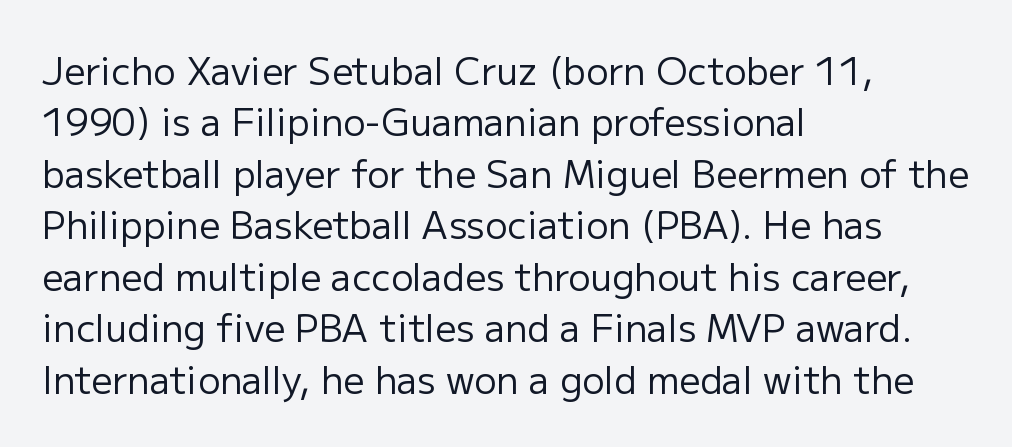
The image shows 37 px regular-weight sans-serif type, upright; set left-aligned, normal line spacing (1.39x), normal letter spacing, not underlined; low stroke contrast and a medium x-height.
